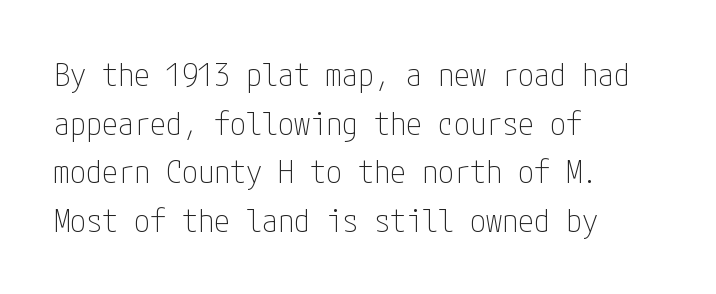
{"serif": "no", "italic": "no", "bold": "no", "weight": "thin", "width": "condensed", "stroke_contrast": "low", "x_height": "medium", "underline": "no", "align": "left", "line_spacing": "normal", "line_spacing_ratio": 1.52, "letter_spacing": "normal", "letter_spacing_em": 0.0, "glyph_px": 32}
